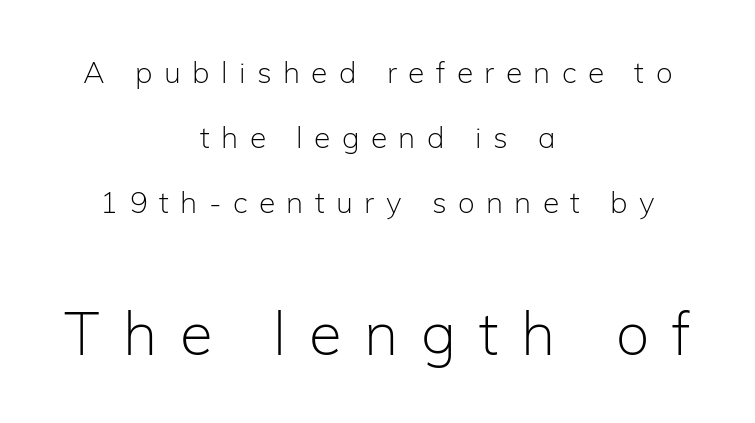
Q: Is the text bold? A: No.
Q: Is the text italic (slanted)? A: No, it is upright.
Q: Is the typeface a serif or a sans-serif typeface? A: Sans-serif.
Q: Is the text underlined? A: No.
Q: How is the paragraph aligned? A: Centered.
Q: Is the spacing between letters normal or unusually wide? A: Unusually wide.
Q: Is the spacing between lines tight, normal or loose? A: Loose.
Q: Which block of text is set in a larger size, the first (top) or the second (bottom)? A: The second (bottom) one.
Q: Width (condensed, normal, or wide)? A: Normal.
Q: Stroke contrast? A: Low.
Q: x-height? A: Medium.
Q: Monospaced? A: No.
